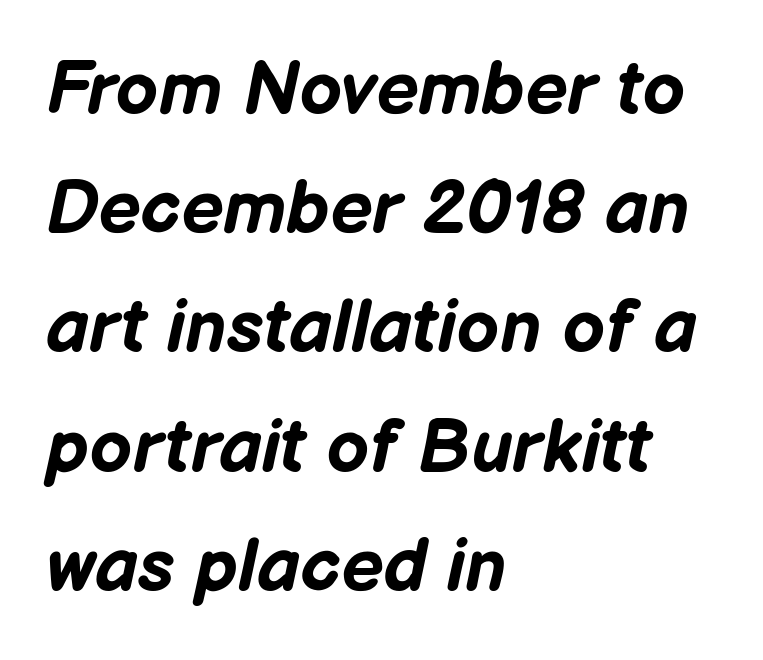
Tall strokes in this sample are angled rather than plumb. Where is the straight margin? On the left. No extra tracking has been applied to these lines. Think of a printed novel: that variable character pitch is what you see here. The foot of each line stays bare and open. The space between consecutive lines is moderate.
